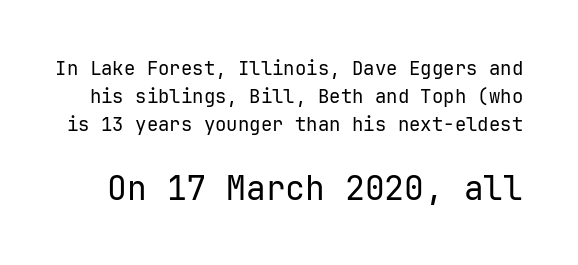
{"serif": "no", "italic": "no", "bold": "no", "weight": "regular", "width": "normal", "stroke_contrast": "low", "x_height": "medium", "monospaced": "yes", "underline": "no", "line_spacing": "normal", "line_spacing_ratio": 1.48, "letter_spacing": "normal", "letter_spacing_em": 0.0, "larger_block": "second", "size_ratio": 1.74, "glyph_px": 33}
